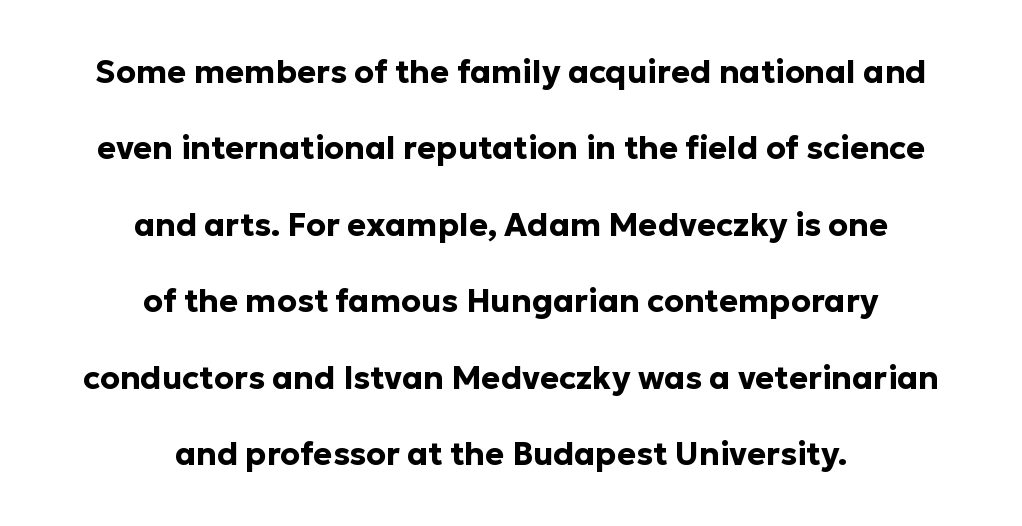
The image shows 32 px bold sans-serif type, upright; set centered, loose line spacing (2.39x), normal letter spacing, not underlined; low stroke contrast and a medium x-height.
